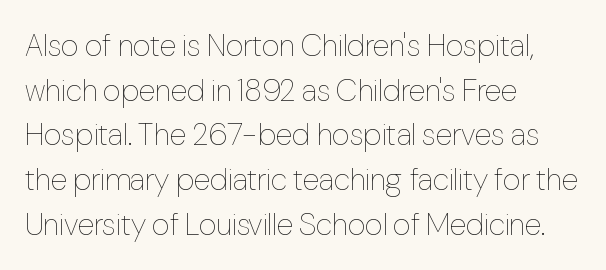
{"italic": "no", "bold": "no", "weight": "thin", "width": "condensed", "stroke_contrast": "low", "x_height": "medium", "monospaced": "no", "underline": "no", "align": "left", "line_spacing": "normal", "line_spacing_ratio": 1.44, "letter_spacing": "normal", "letter_spacing_em": 0.0, "glyph_px": 31}
